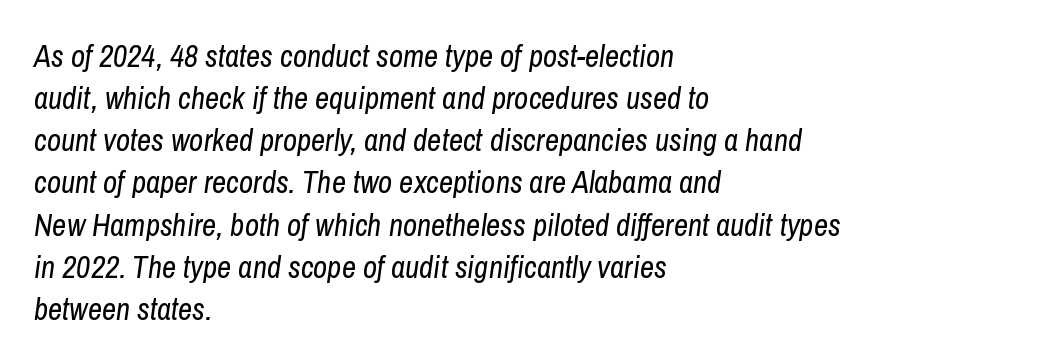
The rendering uses a moderate line-height, typical for paragraphs. This sample uses an oblique cut, with every glyph tilted off the vertical. Notice how the passage keeps a crisp vertical edge on the left only. These glyphs show unthickened strokes, regular width or finer. A bare baseline throughout the passage. Compared with typical body copy, the letter spacing here is the same.
